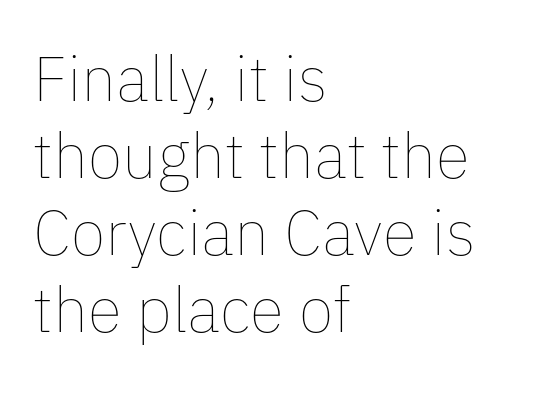
The image shows 63 px thin type, upright; set left-aligned, line spacing 1.22x, normal letter spacing, not underlined; low stroke contrast and a medium x-height.
